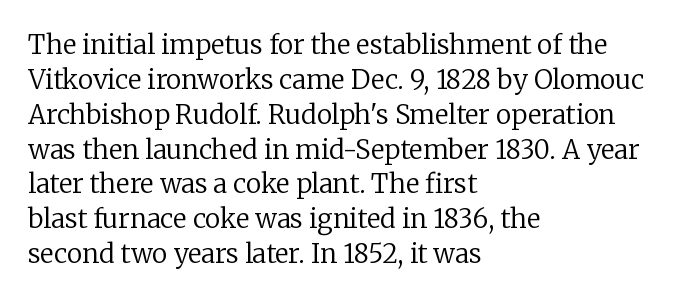
Q: Is the text bold? A: No.
Q: Is the text italic (slanted)? A: No, it is upright.
Q: Is the text underlined? A: No.
Q: How is the paragraph aligned? A: Left-aligned.
Q: Is the spacing between letters normal or unusually wide? A: Normal.
Q: Is the spacing between lines tight, normal or loose? A: Normal.
